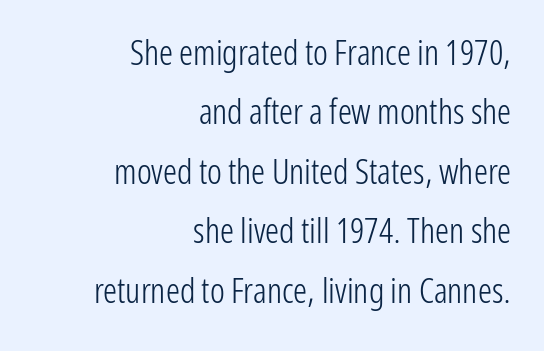
Q: Is the text bold? A: No.
Q: Is the text italic (slanted)? A: No, it is upright.
Q: Is the typeface a serif or a sans-serif typeface? A: Sans-serif.
Q: Is the text underlined? A: No.
Q: How is the paragraph aligned? A: Right-aligned.
Q: Is the spacing between letters normal or unusually wide? A: Normal.
Q: Is the spacing between lines tight, normal or loose? A: Normal.
Q: Width (condensed, normal, or wide)? A: Condensed.
Q: Stroke contrast? A: Low.
Q: x-height? A: Medium.
Q: Monospaced? A: No.
